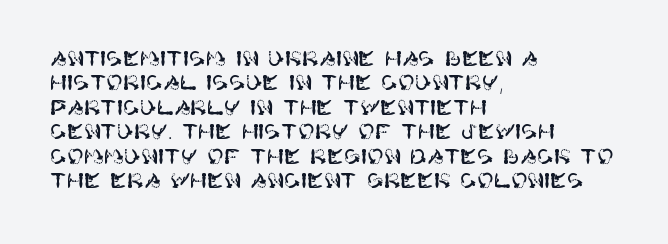
Q: Is the text italic (slanted)? A: No, it is upright.
Q: Is the text underlined? A: No.
Q: How is the paragraph aligned? A: Left-aligned.
Q: Is the spacing between letters normal or unusually wide? A: Normal.
